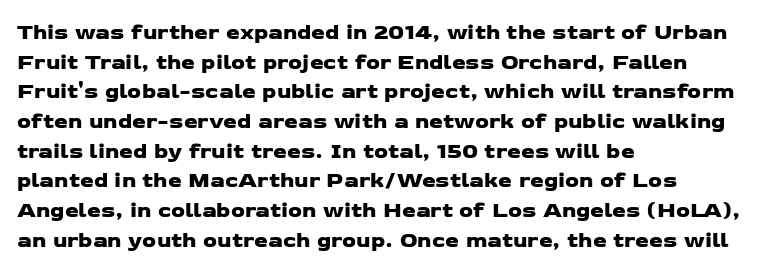
There is no visible air inserted between adjacent glyphs. Each line starts at the same left margin while the right side varies. The gap between lines stays unmarked. Vertical spacing — default.
